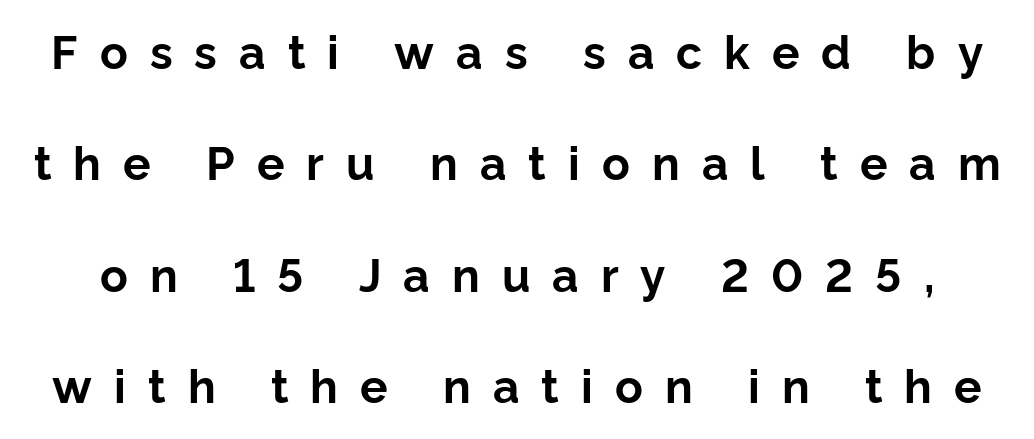
The designer dialed line spacing up above the default. Thick stems and heavy bowls — unmistakably bold. Designer's note — italics off, roman on. Bare-footed words on every line. Serif or sans? Sans — the stroke terminals are bare. The horizontal fit of the characters is loose and conspicuously gappy.
